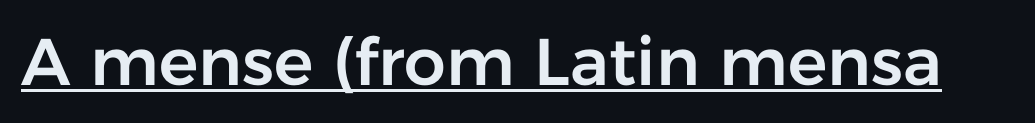
{"serif": "no", "italic": "no", "width": "normal", "stroke_contrast": "low", "x_height": "medium", "monospaced": "no", "underline": "yes", "letter_spacing": "normal", "letter_spacing_em": 0.0, "glyph_px": 66}
